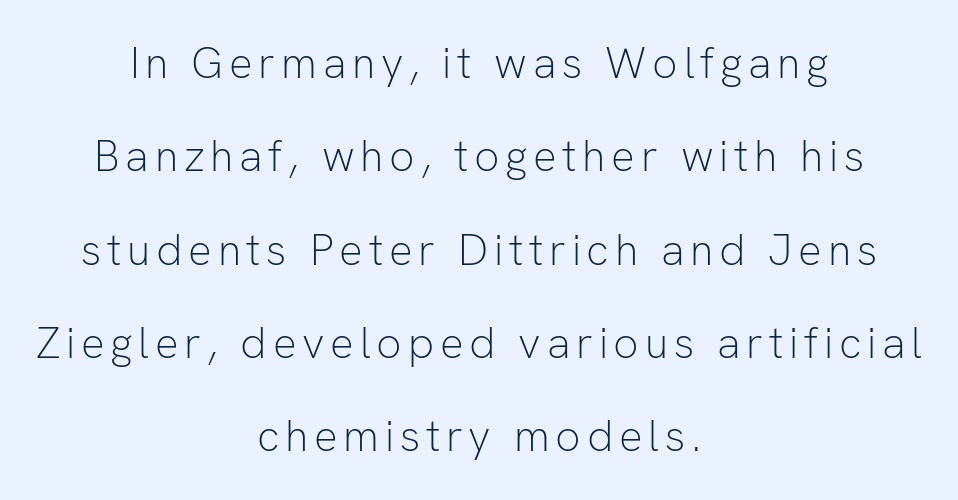
Quick note: underline off. Does the copy run flush right? No — it is centered line by line. Do the characters align in a grid? No, the font is proportional. The leading is generous, giving the passage an open texture. Check where the strokes stop: nothing finishes them off — pure sans. The letterforms sit at book weight or below.
